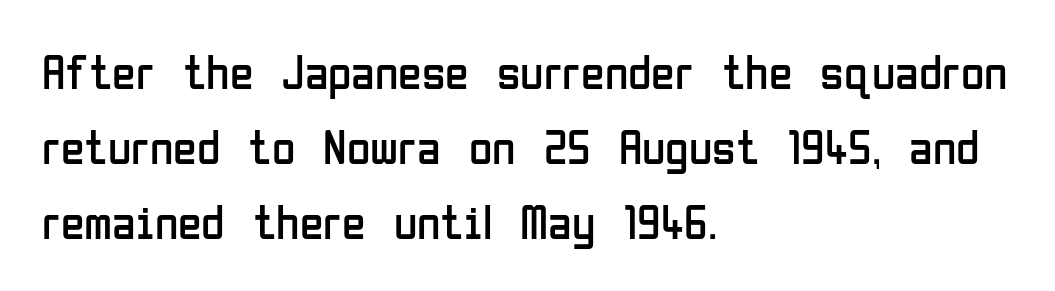
{"serif": "no", "italic": "no", "bold": "no", "weight": "regular", "width": "condensed", "stroke_contrast": "low", "x_height": "medium", "monospaced": "no", "underline": "no", "align": "left", "line_spacing": "normal", "line_spacing_ratio": 1.56, "letter_spacing": "normal", "letter_spacing_em": 0.0, "glyph_px": 48}
